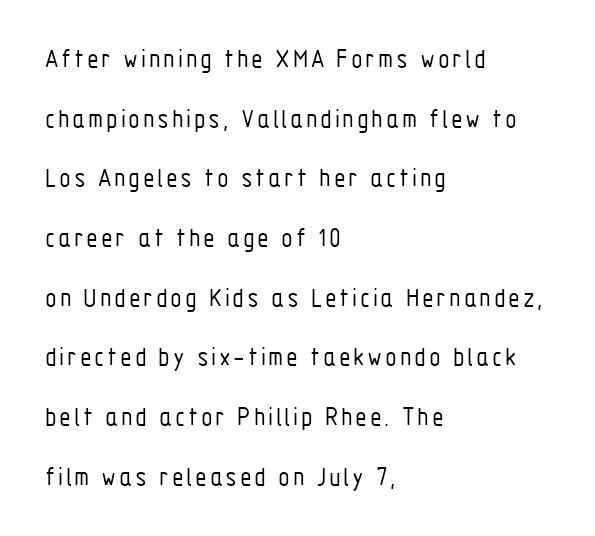
Q: Is the text bold? A: No.
Q: Is the text italic (slanted)? A: No, it is upright.
Q: Is the text underlined? A: No.
Q: How is the paragraph aligned? A: Left-aligned.
Q: Is the spacing between lines tight, normal or loose? A: Loose.
